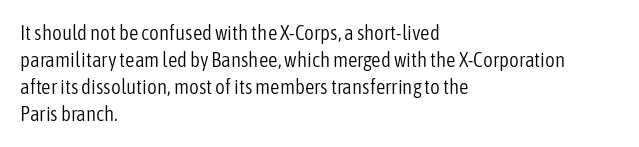
The passage shown is not underscored anywhere. Summary of vertical rhythm: regular, with standard interline spacing. The rag falls on the right side of this text block. Notice how the stems are strictly vertical — no italics here. Vertical stems look standard width or narrower in stroke.
